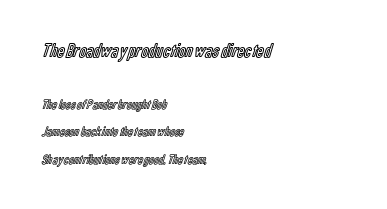
{"underline": "no", "align": "left", "line_spacing": "loose", "line_spacing_ratio": 1.98, "letter_spacing": "normal", "letter_spacing_em": 0.0, "larger_block": "first", "size_ratio": 1.43, "glyph_px": 20}
